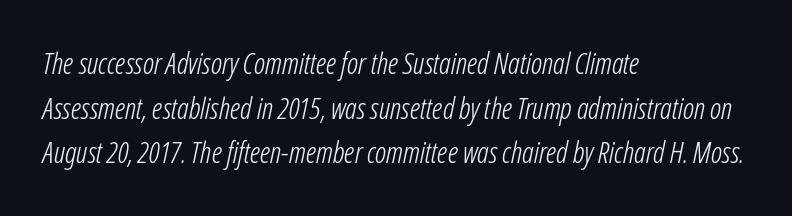
Q: Is the text bold? A: No.
Q: Is the text italic (slanted)? A: Yes, it leans right by about 12 degrees.
Q: Is the text underlined? A: No.
Q: How is the paragraph aligned? A: Left-aligned.
Q: Is the spacing between letters normal or unusually wide? A: Normal.
Q: Is the spacing between lines tight, normal or loose? A: Normal.
Q: Width (condensed, normal, or wide)? A: Condensed.
Q: Stroke contrast? A: Low.
Q: x-height? A: Medium.
Q: Monospaced? A: No.
